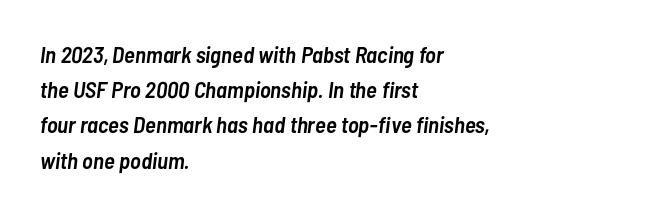
Q: Is the text bold? A: Semi-bold.
Q: Is the text italic (slanted)? A: Yes, it leans right by about 7 degrees.
Q: Is the text underlined? A: No.
Q: How is the paragraph aligned? A: Left-aligned.
Q: Is the spacing between letters normal or unusually wide? A: Normal.
Q: Is the spacing between lines tight, normal or loose? A: Normal.
